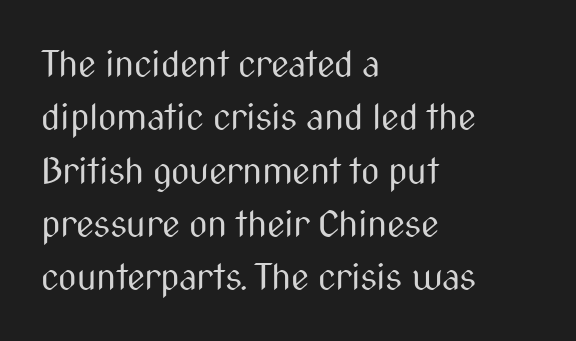
Q: Is the text bold? A: No.
Q: Is the text italic (slanted)? A: No, it is upright.
Q: Is the typeface a serif or a sans-serif typeface? A: Sans-serif.
Q: Is the text underlined? A: No.
Q: How is the paragraph aligned? A: Left-aligned.
Q: Is the spacing between letters normal or unusually wide? A: Normal.
Q: Is the spacing between lines tight, normal or loose? A: Normal.
Q: Width (condensed, normal, or wide)? A: Condensed.
Q: Stroke contrast? A: Medium.
Q: x-height? A: Medium.
Q: Monospaced? A: No.
